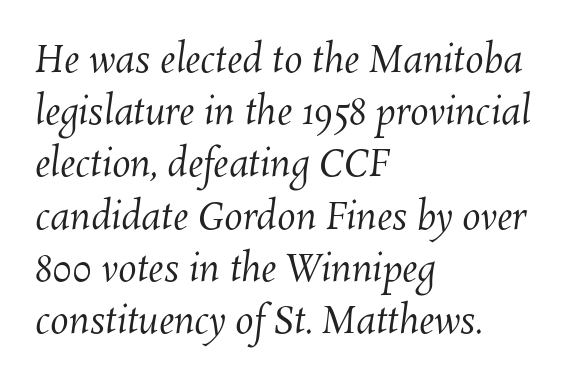
Q: Is the text bold? A: No.
Q: Is the text underlined? A: No.
Q: How is the paragraph aligned? A: Left-aligned.
Q: Is the spacing between letters normal or unusually wide? A: Normal.
Q: Is the spacing between lines tight, normal or loose? A: Normal.
Q: Width (condensed, normal, or wide)? A: Normal.
Q: Stroke contrast? A: Medium.
Q: x-height? A: Medium.
Q: Monospaced? A: No.
